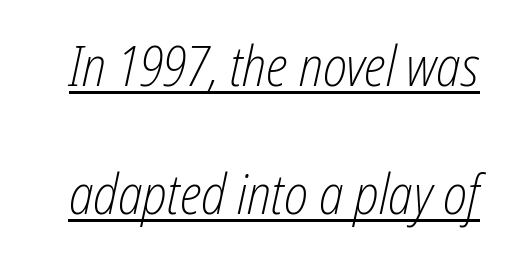
The image shows 56 px light, condensed type, italic (leaning right); set loose line spacing (2.28x), normal letter spacing, underlined; low stroke contrast and a medium x-height.
